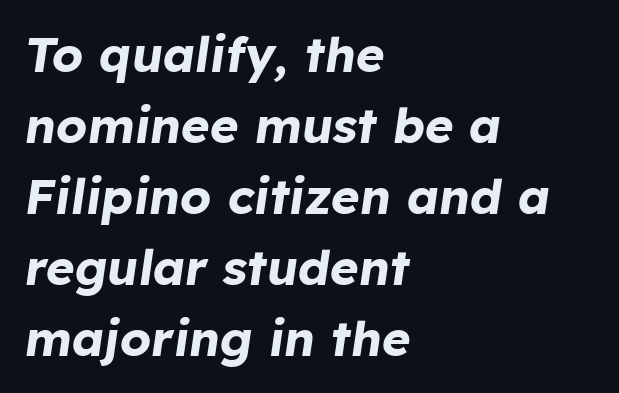
{"italic": "yes", "lean": "right", "slant_degrees": 8, "bold": "yes", "weight": "bold", "width": "normal", "stroke_contrast": "low", "x_height": "medium", "monospaced": "no", "underline": "no", "align": "left", "line_spacing": "normal", "line_spacing_ratio": 1.45, "letter_spacing": "normal", "letter_spacing_em": 0.0, "glyph_px": 49}
